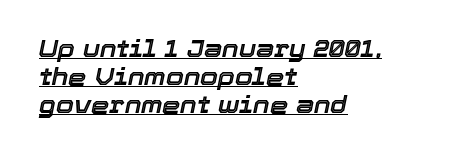
Q: Is the text italic (slanted)? A: Yes, it leans right by about 12 degrees.
Q: Is the text underlined? A: Yes.
Q: How is the paragraph aligned? A: Left-aligned.
Q: Is the spacing between letters normal or unusually wide? A: Normal.
